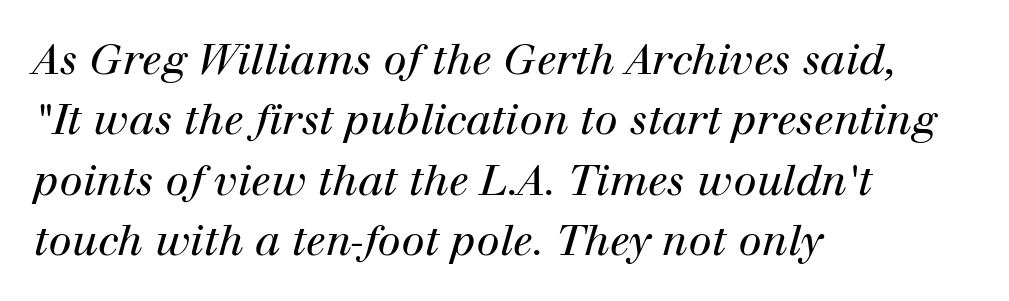
The image shows 42 px regular-weight serif type, italic (leaning right); set left-aligned, normal line spacing (1.44x), normal letter spacing, not underlined; high stroke contrast and a medium x-height.
